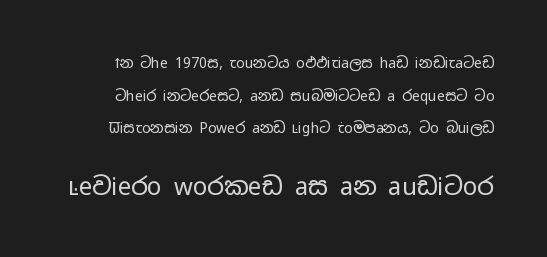
{"italic": "no", "bold": "no", "underline": "no", "line_spacing": "loose", "line_spacing_ratio": 2.33, "letter_spacing": "normal", "letter_spacing_em": 0.0, "larger_block": "second", "size_ratio": 1.71, "glyph_px": 24}
